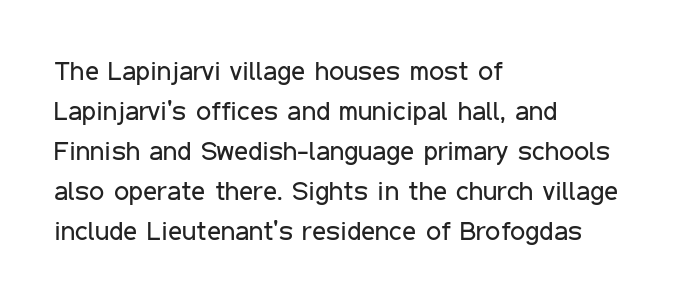
{"italic": "no", "bold": "no", "underline": "no", "align": "left", "line_spacing": "normal", "line_spacing_ratio": 1.48, "letter_spacing": "normal", "letter_spacing_em": 0.0, "glyph_px": 27}
